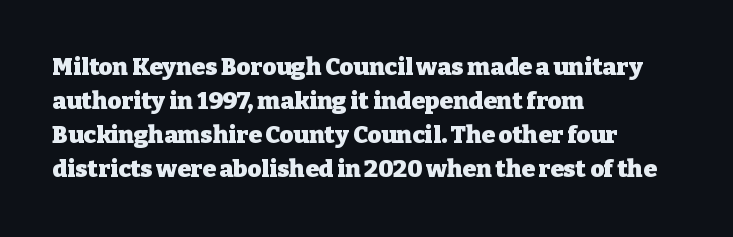
The passage shown stacks its lines at a standard gap. These lines keep a tight, regular rhythm from letter to letter. Descenders hang freely into open space. The sample has been set heavy, in full bold. Leftover space on each line is placed entirely after the last word. Nope, not italic — everything's standing straight.
